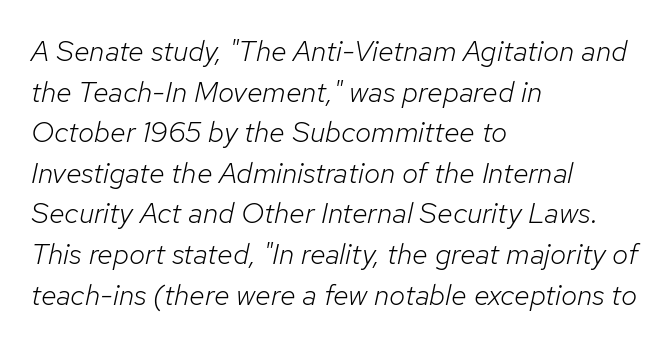
The image shows 29 px light type, italic (leaning right); set left-aligned, normal line spacing (1.4x), normal letter spacing, not underlined; low stroke contrast and a medium x-height.
